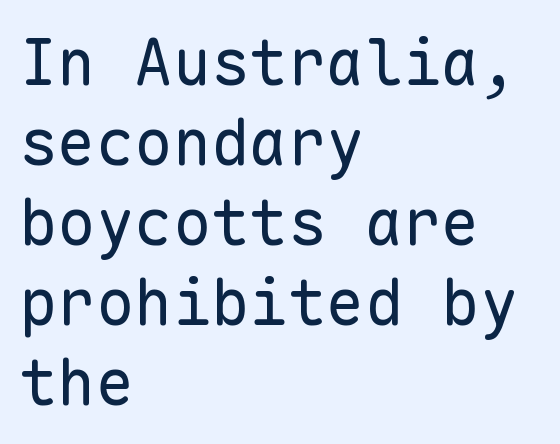
{"serif": "no", "italic": "no", "bold": "no", "weight": "regular", "width": "normal", "stroke_contrast": "low", "x_height": "medium", "monospaced": "yes", "underline": "no", "align": "left", "line_spacing": "normal", "line_spacing_ratio": 1.25, "letter_spacing": "normal", "letter_spacing_em": 0.0, "glyph_px": 64}
